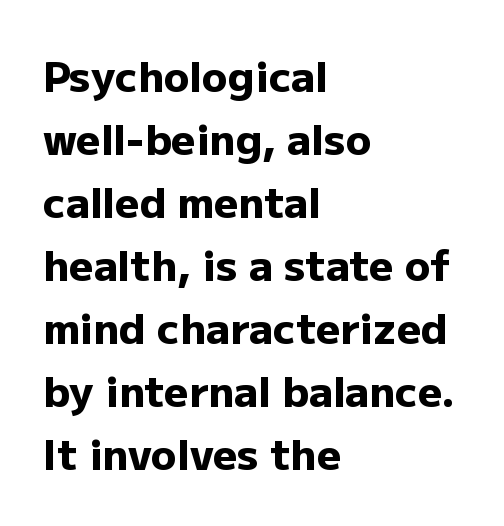
The image shows 42 px heavy sans-serif type, upright; set left-aligned, normal line spacing (1.5x), normal letter spacing, not underlined; low stroke contrast and a medium x-height.
